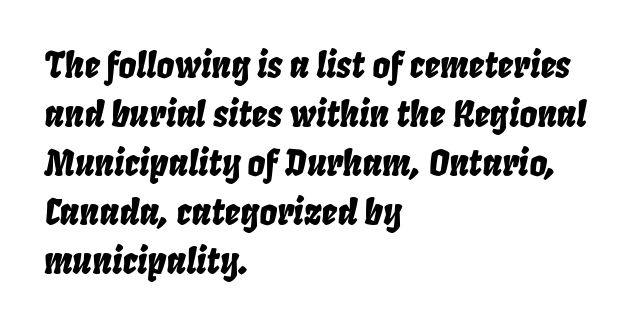
Q: Is the text italic (slanted)? A: Yes, it leans right by about 8 degrees.
Q: Is the text underlined? A: No.
Q: How is the paragraph aligned? A: Left-aligned.
Q: Is the spacing between letters normal or unusually wide? A: Normal.
Q: Is the spacing between lines tight, normal or loose? A: Normal.
Q: Width (condensed, normal, or wide)? A: Condensed.
Q: Stroke contrast? A: Low.
Q: x-height? A: Large.
Q: Monospaced? A: No.
